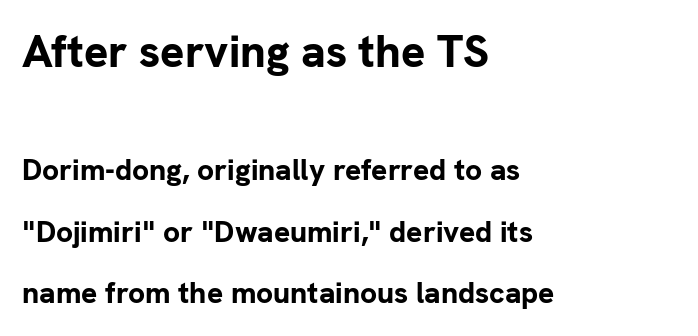
The image shows 45 px bold sans-serif type, upright; set left-aligned, loose line spacing (2.05x), normal letter spacing, not underlined; the first (top) block is 1.5x larger; low stroke contrast and a medium x-height.
